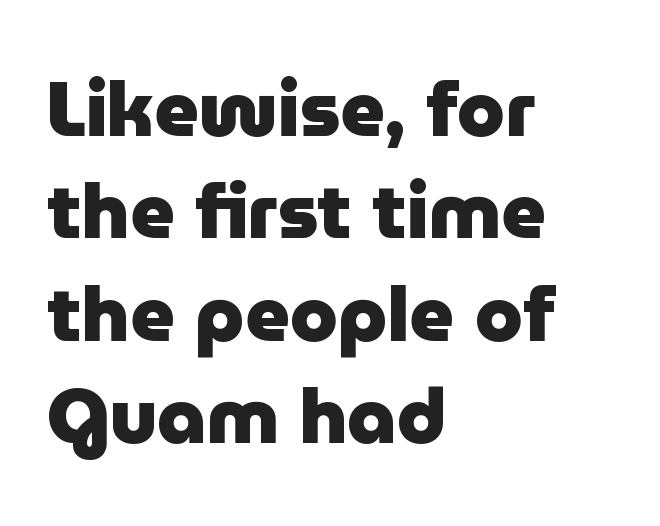
The image shows 77 px heavy sans-serif type, upright; set left-aligned, normal line spacing (1.33x), normal letter spacing, not underlined; low stroke contrast and a medium x-height.
